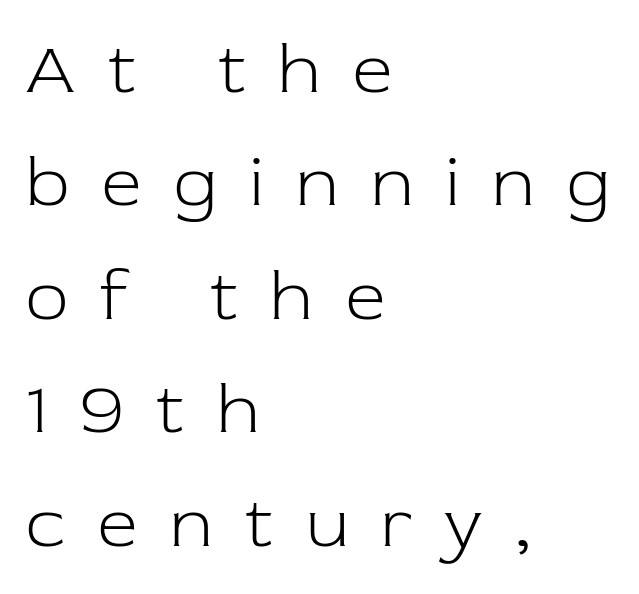
Q: Is the text bold? A: No.
Q: Is the text italic (slanted)? A: No, it is upright.
Q: Is the typeface a serif or a sans-serif typeface? A: Serif.
Q: Is the text underlined? A: No.
Q: How is the paragraph aligned? A: Left-aligned.
Q: Is the spacing between letters normal or unusually wide? A: Unusually wide.
Q: Is the spacing between lines tight, normal or loose? A: Normal.
Q: Width (condensed, normal, or wide)? A: Normal.
Q: Stroke contrast? A: Low.
Q: x-height? A: Medium.
Q: Monospaced? A: No.
